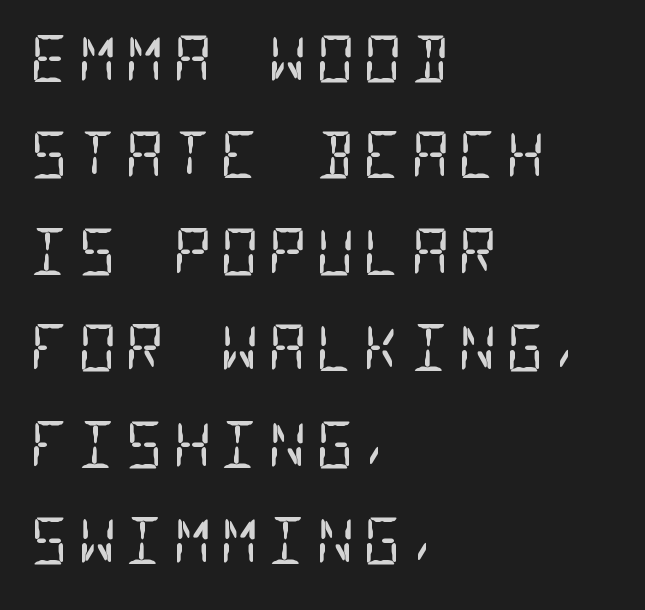
Q: Is the text bold? A: No.
Q: Is the typeface a serif or a sans-serif typeface? A: Sans-serif.
Q: Is the text underlined? A: No.
Q: How is the paragraph aligned? A: Left-aligned.
Q: Is the spacing between lines tight, normal or loose? A: Normal.
Q: Width (condensed, normal, or wide)? A: Condensed.
Q: Stroke contrast? A: Low.
Q: x-height? A: Large.
Q: Monospaced? A: Yes.
